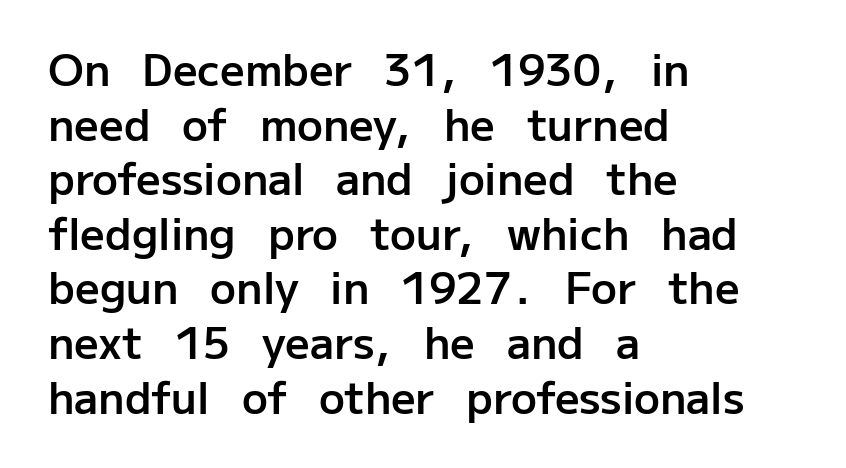
The image shows 43 px semibold sans-serif type, upright; set left-aligned, normal line spacing (1.27x), normal letter spacing, not underlined; low stroke contrast and a medium x-height.
